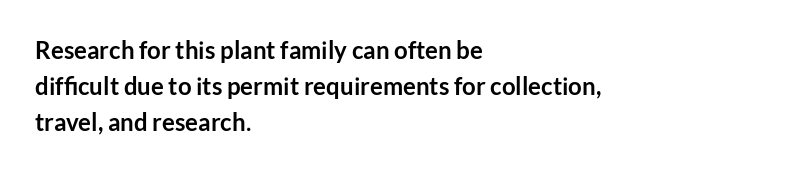
Italic: no, the glyphs are upright roman. Reading down the column, the eye jumps a familiar distance to each next line. Each row of text sits above clean, open space. Chunky letters — that's bold for sure.
